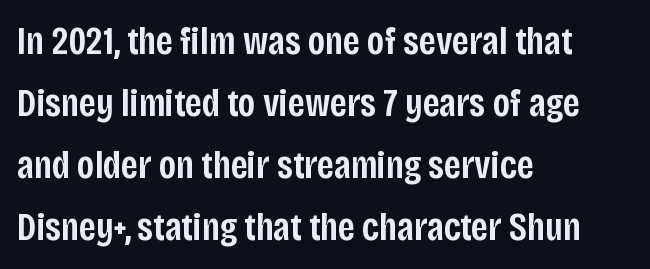
The image shows 39 px semibold, condensed sans-serif type, upright; set left-aligned, normal line spacing (1.59x), normal letter spacing, not underlined; low stroke contrast and a large x-height.
